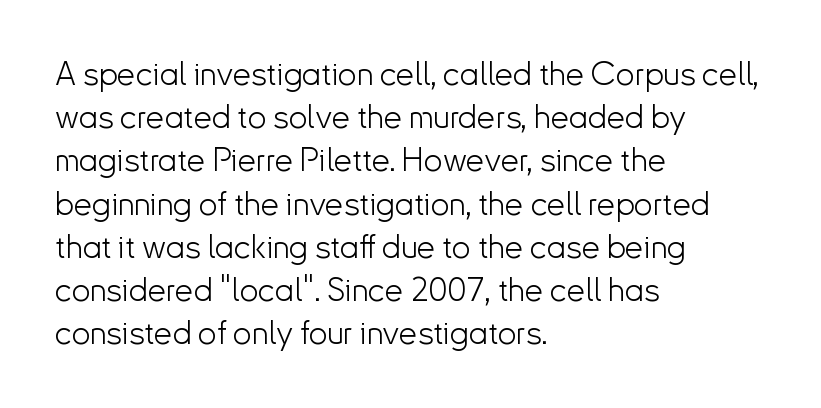
The image shows 33 px light sans-serif type, upright; set left-aligned, normal line spacing (1.31x), normal letter spacing, not underlined; low stroke contrast and a small x-height.
